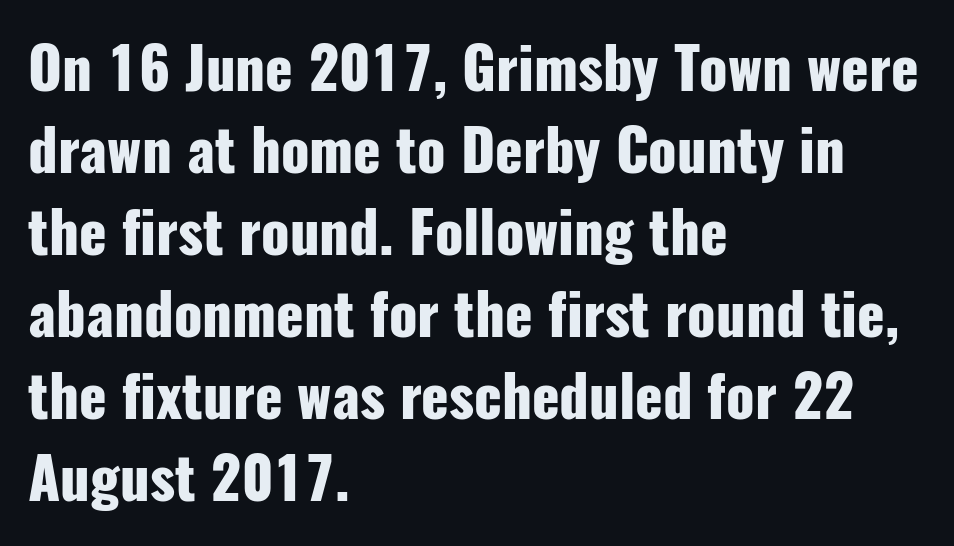
These lines sit exactly where default settings would place them. Ordinary non-slanted type is in use. Compared with typical body copy, the letter spacing here is the same. Each letter keeps its own natural width here, so spacing adapts to shape. These words are printed bold, with thick strokes throughout. Nope, no serifs anywhere on these letters.
